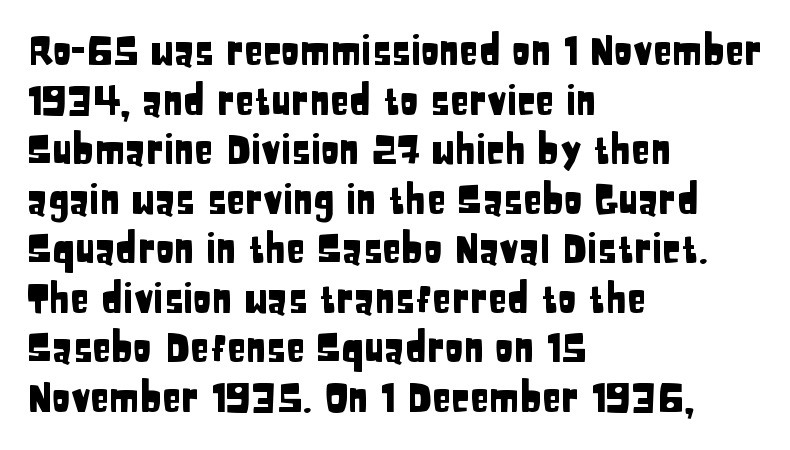
Q: Is the text italic (slanted)? A: No, it is upright.
Q: Is the typeface a serif or a sans-serif typeface? A: Sans-serif.
Q: Is the text underlined? A: No.
Q: How is the paragraph aligned? A: Left-aligned.
Q: Is the spacing between letters normal or unusually wide? A: Normal.
Q: Is the spacing between lines tight, normal or loose? A: Normal.
Q: Width (condensed, normal, or wide)? A: Condensed.
Q: Stroke contrast? A: Low.
Q: x-height? A: Large.
Q: Monospaced? A: No.
